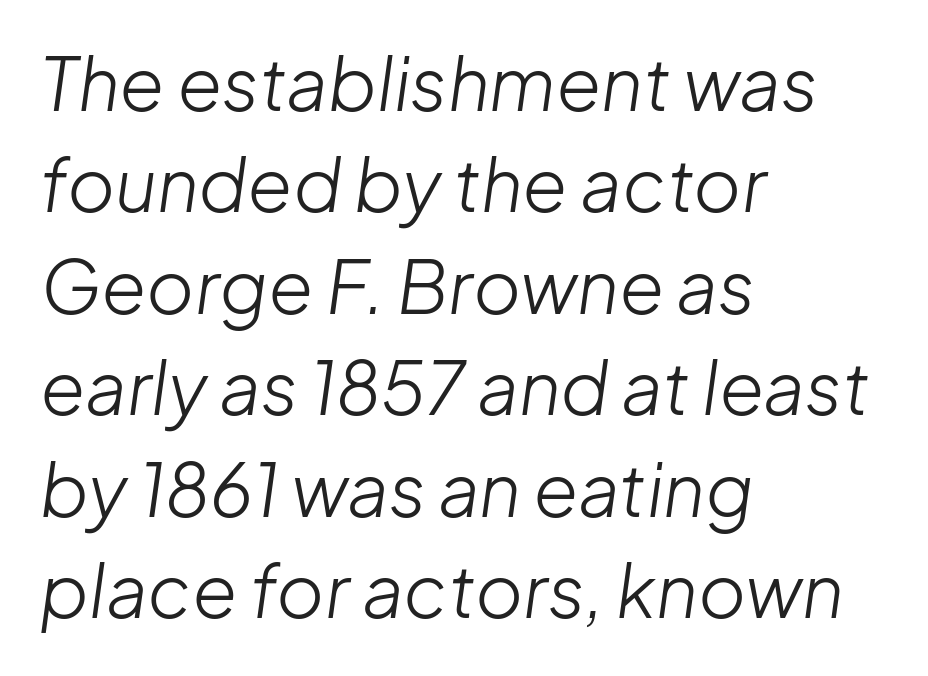
The image shows 73 px light type, italic (leaning right); set left-aligned, normal line spacing (1.39x), normal letter spacing, not underlined; low stroke contrast and a medium x-height.
